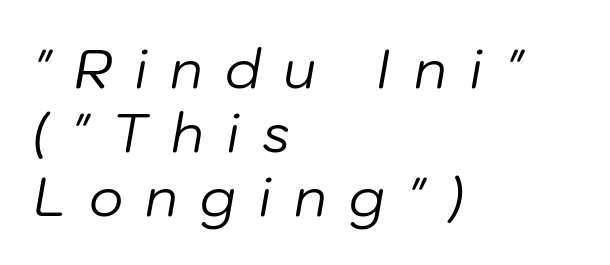
{"italic": "yes", "lean": "right", "slant_degrees": 10, "bold": "no", "weight": "regular", "width": "normal", "stroke_contrast": "low", "x_height": "medium", "monospaced": "no", "underline": "no", "align": "left", "line_spacing_ratio": 1.21, "letter_spacing": "wide", "letter_spacing_em": 0.42, "glyph_px": 53}
